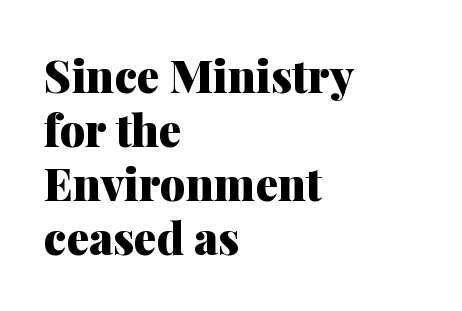
Is the letter spacing exaggerated? No — it looks like the ordinary default. Check under the words: just untouched page. Posture: upright roman. The face used here is proportionally spaced, like ordinary book or web type. What kind of face is this? One with serifs.
